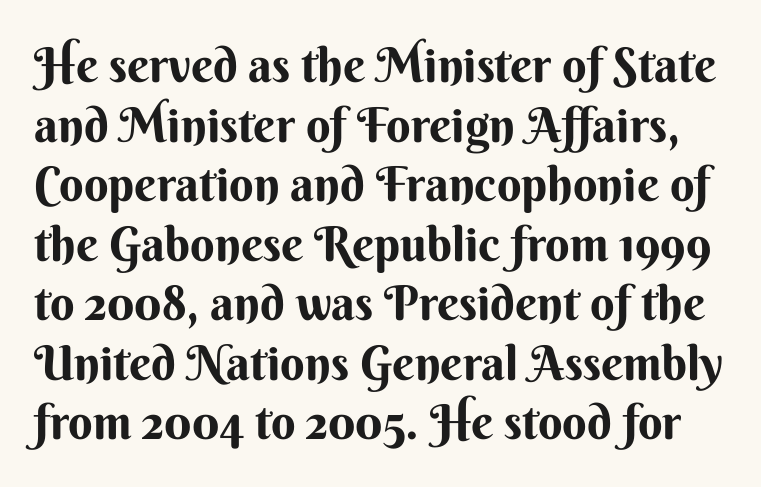
Q: Is the text bold? A: Yes.
Q: Is the text italic (slanted)? A: No, it is upright.
Q: Is the typeface a serif or a sans-serif typeface? A: Sans-serif.
Q: Is the text underlined? A: No.
Q: Is the spacing between letters normal or unusually wide? A: Normal.
Q: Width (condensed, normal, or wide)? A: Normal.
Q: Stroke contrast? A: Medium.
Q: x-height? A: Small.
Q: Monospaced? A: No.
